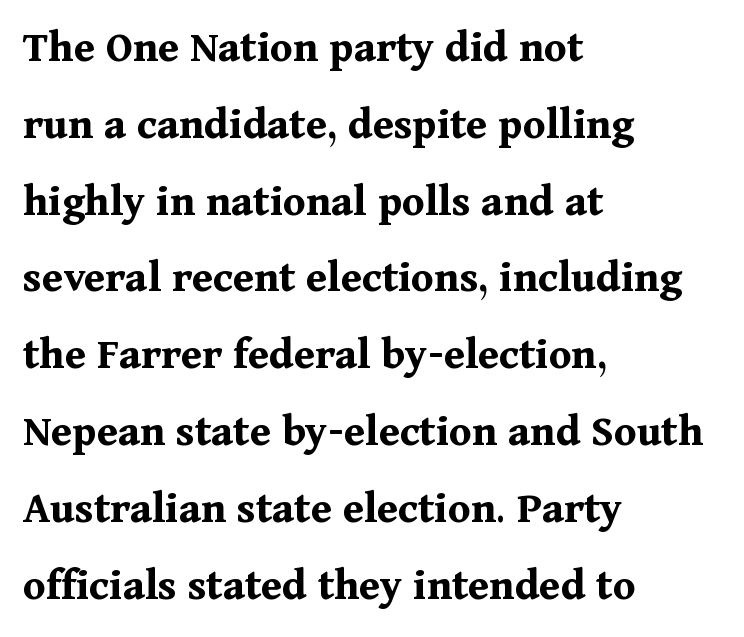
{"serif": "yes", "italic": "no", "bold": "yes", "weight": "bold", "width": "normal", "stroke_contrast": "medium", "x_height": "medium", "monospaced": "no", "underline": "no", "align": "left", "line_spacing": "normal", "line_spacing_ratio": 1.67, "letter_spacing": "normal", "letter_spacing_em": 0.0, "glyph_px": 46}
